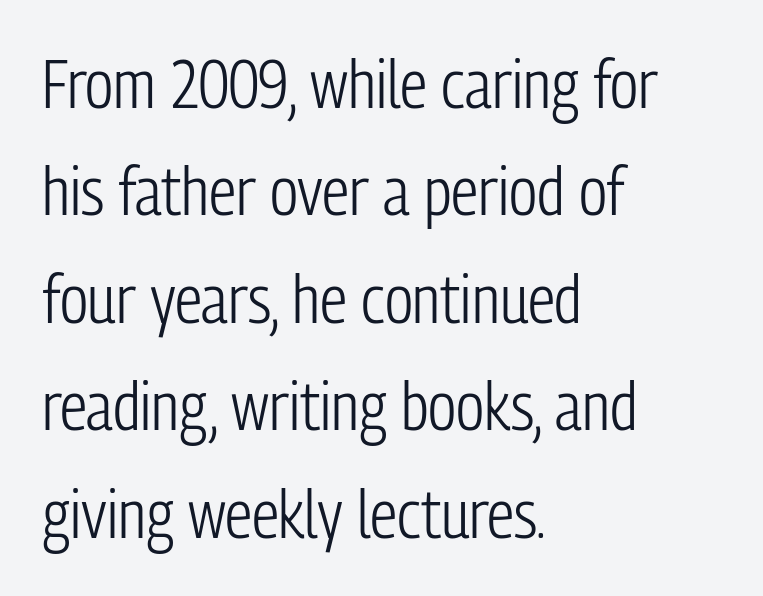
{"serif": "no", "italic": "no", "bold": "no", "weight": "light", "width": "condensed", "stroke_contrast": "low", "x_height": "medium", "monospaced": "no", "underline": "no", "align": "left", "line_spacing": "normal", "line_spacing_ratio": 1.58, "letter_spacing": "normal", "letter_spacing_em": 0.0, "glyph_px": 68}
